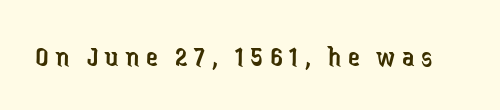
Q: Is the text bold? A: No.
Q: Is the text italic (slanted)? A: No, it is upright.
Q: Is the typeface a serif or a sans-serif typeface? A: Sans-serif.
Q: Is the text underlined? A: No.
Q: Is the spacing between letters normal or unusually wide? A: Unusually wide.
Q: Width (condensed, normal, or wide)? A: Condensed.
Q: Stroke contrast? A: Low.
Q: x-height? A: Medium.
Q: Monospaced? A: No.
